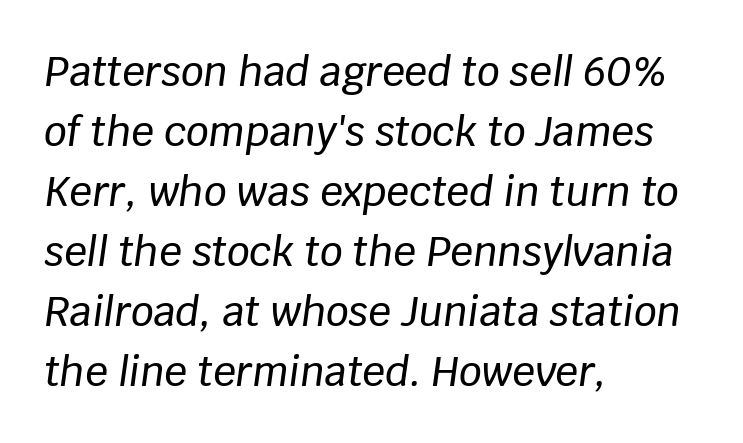
Q: Is the text italic (slanted)? A: Yes, it leans right by about 8 degrees.
Q: Is the text underlined? A: No.
Q: How is the paragraph aligned? A: Left-aligned.
Q: Is the spacing between letters normal or unusually wide? A: Normal.
Q: Is the spacing between lines tight, normal or loose? A: Normal.
Q: Width (condensed, normal, or wide)? A: Normal.
Q: Stroke contrast? A: Low.
Q: x-height? A: Large.
Q: Monospaced? A: No.
